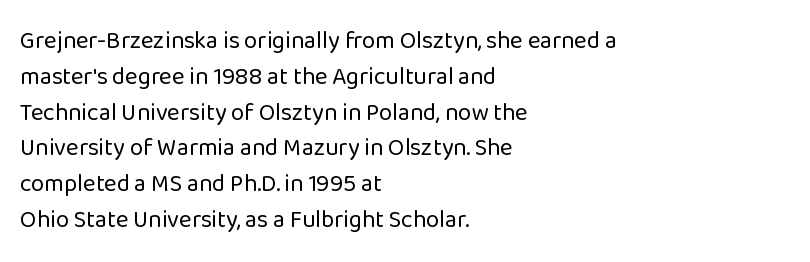
The image shows 24 px text type, upright; set left-aligned, normal line spacing (1.49x), normal letter spacing, not underlined.
